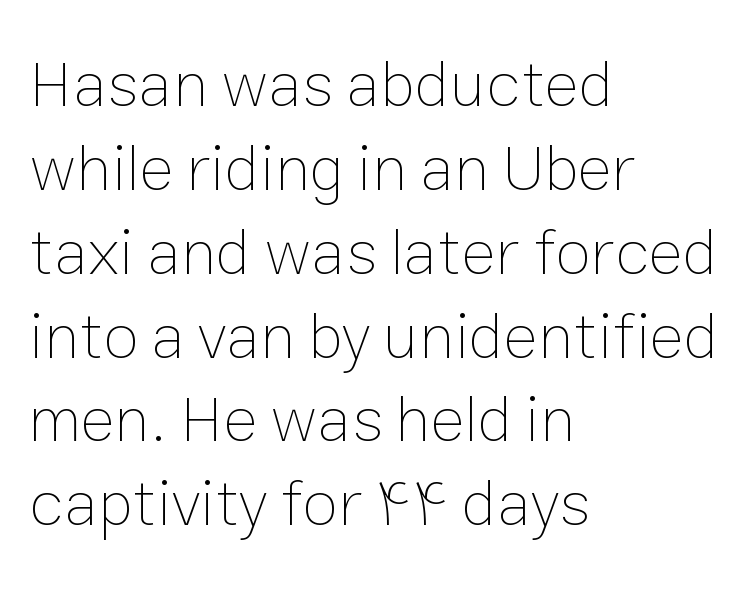
Whoever set this chose a conventional vertical rhythm. Letters have the restrained weight of plain body copy at most. A typesetter would call this zero additional tracking. The face used here is proportionally spaced, like ordinary book or web type.
